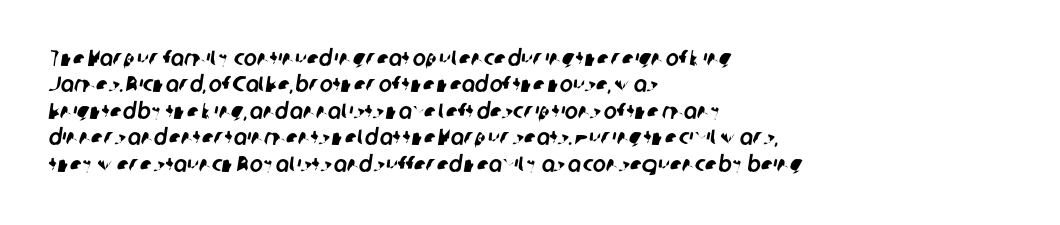
The image shows 22 px text type; set left-aligned, line spacing 1.2x, normal letter spacing, not underlined.
